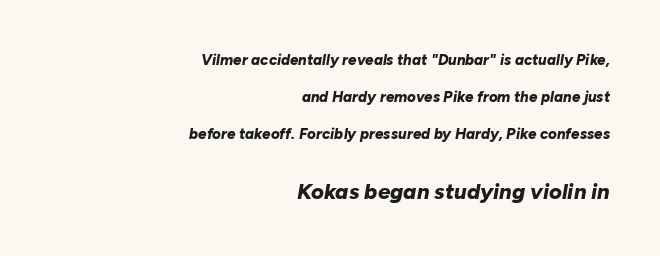
Q: Is the text bold? A: Yes.
Q: Is the text italic (slanted)? A: Yes, it leans right by about 10 degrees.
Q: Is the text underlined? A: No.
Q: How is the paragraph aligned? A: Right-aligned.
Q: Is the spacing between letters normal or unusually wide? A: Normal.
Q: Is the spacing between lines tight, normal or loose? A: Loose.
Q: Which block of text is set in a larger size, the first (top) or the second (bottom)? A: The second (bottom) one.
